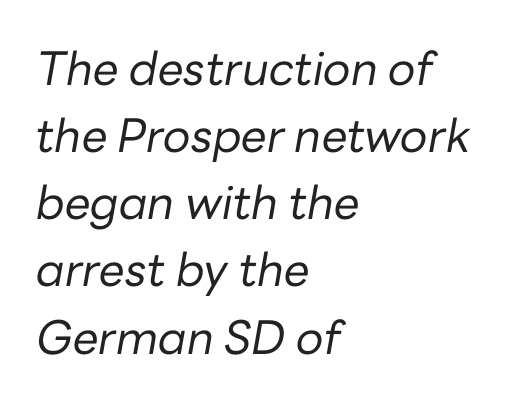
The image shows 46 px regular-weight type, italic (leaning right); set left-aligned, normal line spacing (1.46x), normal letter spacing, not underlined; low stroke contrast and a medium x-height.
